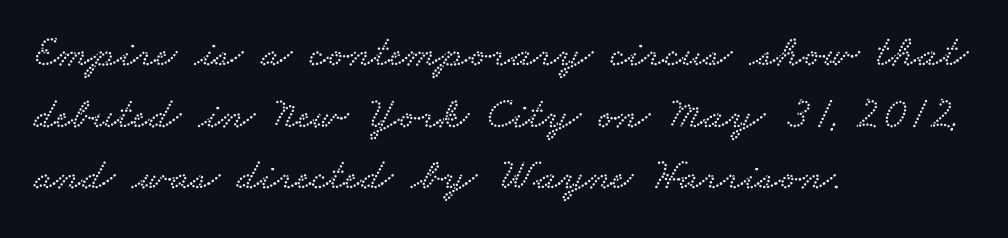
The image shows 45 px wide serif type; set left-aligned, normal line spacing (1.37x), normal letter spacing, not underlined; low stroke contrast and a small x-height.
